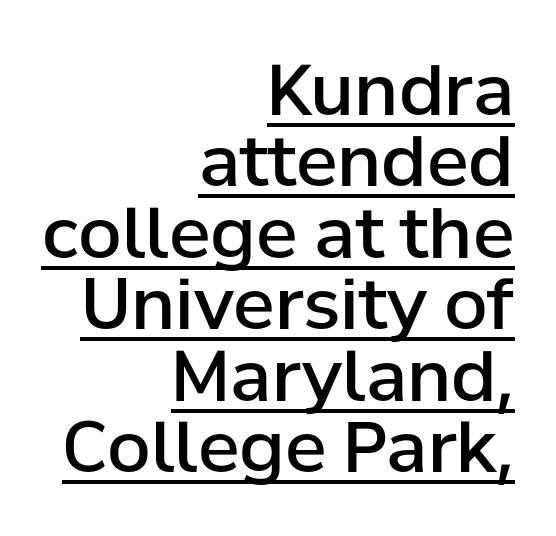
The image shows 70 px semibold sans-serif type, upright; set right-aligned, tight line spacing (1.02x), normal letter spacing, underlined; low stroke contrast and a medium x-height.
